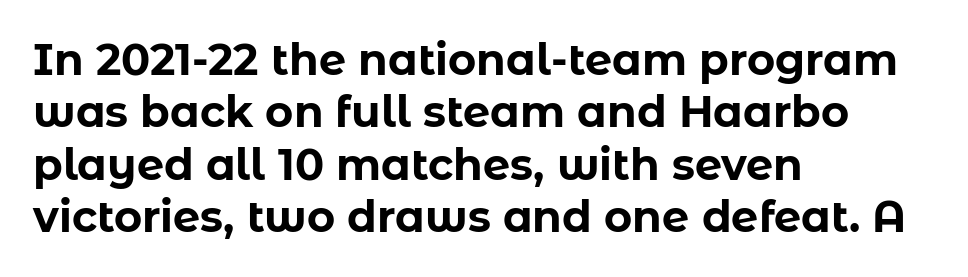
The image shows 43 px bold sans-serif type, upright; set left-aligned, line spacing 1.22x, normal letter spacing, not underlined; low stroke contrast and a medium x-height.
